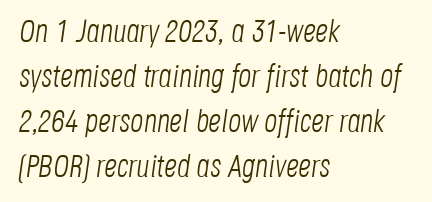
Glance below the letters and you will spot only blank space. A student would call this left alignment; a typographer would say flush left, rag right. How are the letters spaced? Ordinarily, with no added tracking. There's an unmistakable incline to the writing here.
